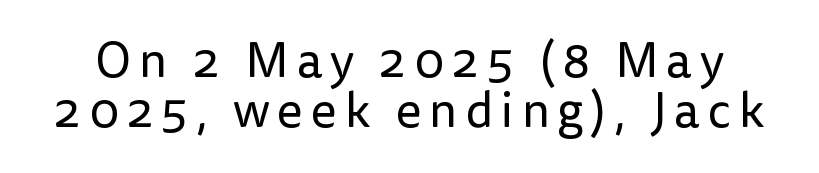
A typesetter would call this proportional, since set widths differ per character. If you measured baseline to baseline, you'd find a short distance. Letters rest on an invisible, unmarked baseline. The letterforms sit at book weight or below. The lettering stays uniformly vertical, giving the passage a roman look.
